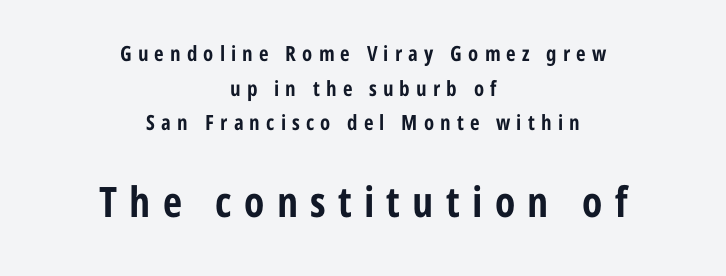
Q: Is the text bold? A: Yes.
Q: Is the text italic (slanted)? A: No, it is upright.
Q: Is the typeface a serif or a sans-serif typeface? A: Sans-serif.
Q: Is the text underlined? A: No.
Q: How is the paragraph aligned? A: Centered.
Q: Is the spacing between letters normal or unusually wide? A: Unusually wide.
Q: Is the spacing between lines tight, normal or loose? A: Normal.
Q: Which block of text is set in a larger size, the first (top) or the second (bottom)? A: The second (bottom) one.
Q: Width (condensed, normal, or wide)? A: Condensed.
Q: Stroke contrast? A: Low.
Q: x-height? A: Medium.
Q: Monospaced? A: No.
